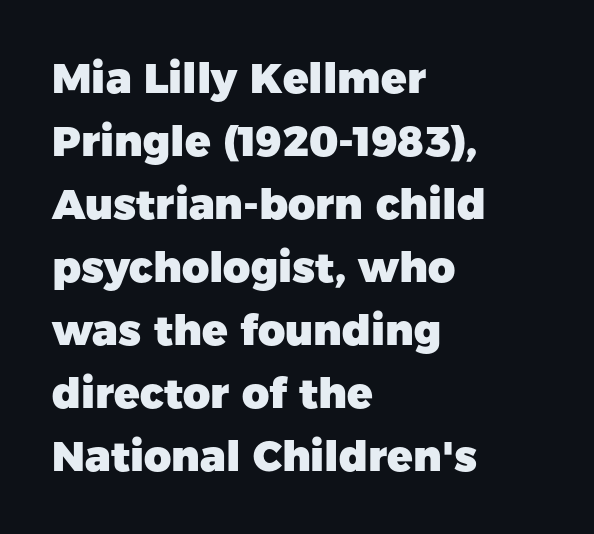
The image shows 42 px heavy sans-serif type, upright; set left-aligned, normal line spacing (1.5x), normal letter spacing, not underlined; low stroke contrast and a medium x-height.
